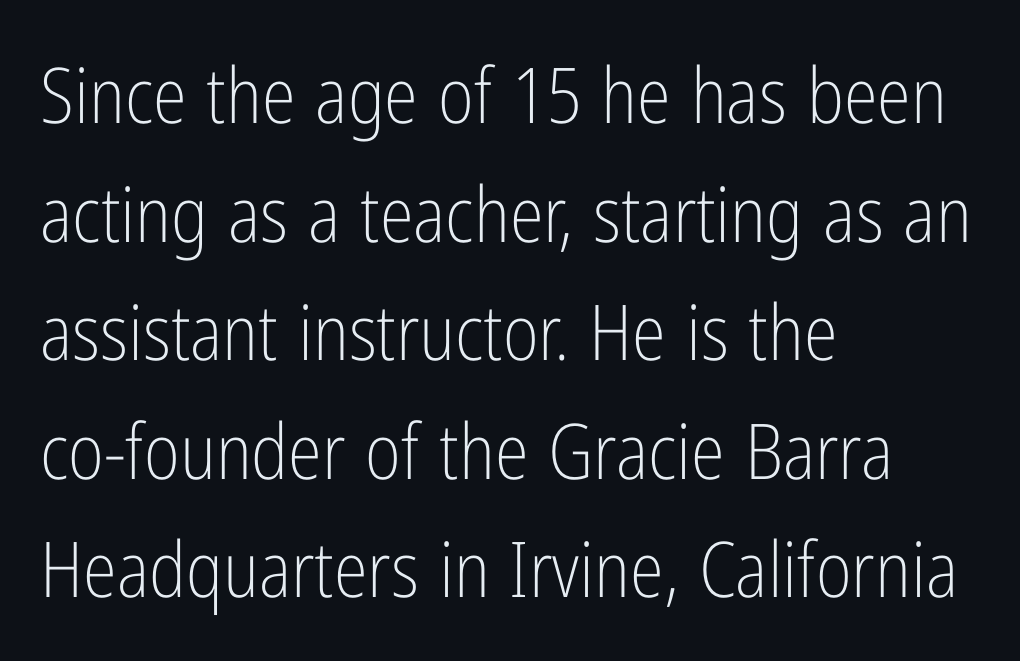
{"serif": "no", "italic": "no", "bold": "no", "weight": "light", "width": "condensed", "stroke_contrast": "low", "x_height": "medium", "monospaced": "no", "underline": "no", "align": "left", "line_spacing": "normal", "line_spacing_ratio": 1.54, "letter_spacing": "normal", "letter_spacing_em": 0.0, "glyph_px": 77}
